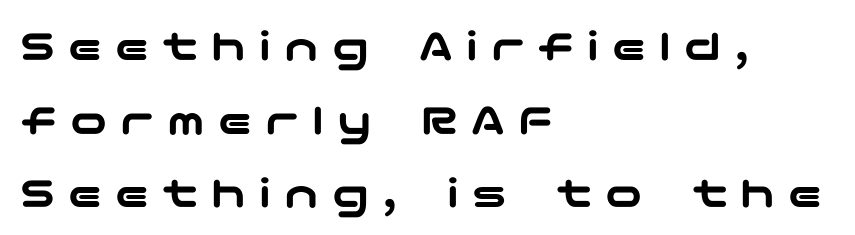
{"serif": "no", "italic": "no", "width": "wide", "stroke_contrast": "low", "x_height": "medium", "underline": "no", "align": "left", "line_spacing": "normal", "line_spacing_ratio": 1.6, "letter_spacing": "wide", "letter_spacing_em": 0.29, "glyph_px": 46}
